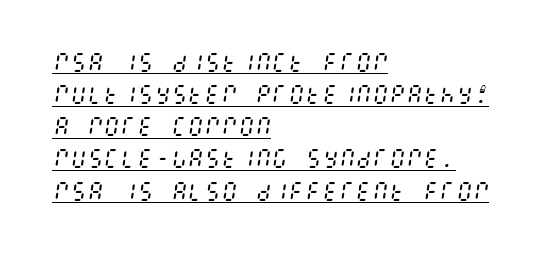
Q: Is the text bold? A: No.
Q: Is the text italic (slanted)? A: Yes, it leans right by about 8 degrees.
Q: Is the text underlined? A: Yes.
Q: How is the paragraph aligned? A: Left-aligned.
Q: Is the spacing between letters normal or unusually wide? A: Normal.
Q: Is the spacing between lines tight, normal or loose? A: Normal.
